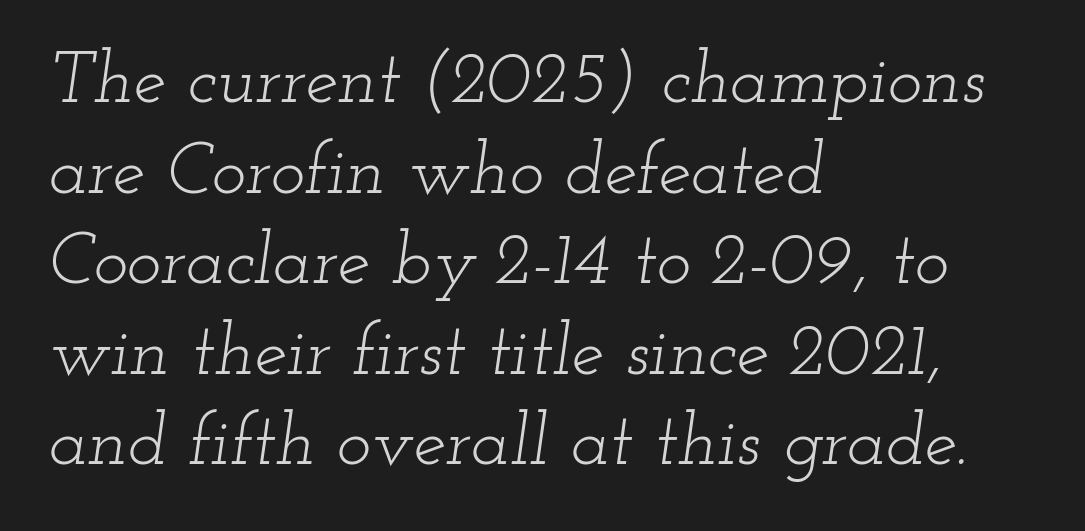
Q: Is the text bold? A: No.
Q: Is the text italic (slanted)? A: Yes, it leans right by about 12 degrees.
Q: Is the typeface a serif or a sans-serif typeface? A: Serif.
Q: Is the text underlined? A: No.
Q: How is the paragraph aligned? A: Left-aligned.
Q: Is the spacing between letters normal or unusually wide? A: Normal.
Q: Width (condensed, normal, or wide)? A: Wide.
Q: Stroke contrast? A: Low.
Q: x-height? A: Small.
Q: Monospaced? A: No.
